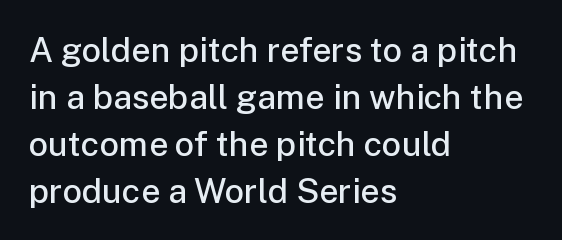
Q: Is the text bold? A: Semi-bold.
Q: Is the text italic (slanted)? A: No, it is upright.
Q: Is the typeface a serif or a sans-serif typeface? A: Sans-serif.
Q: Is the text underlined? A: No.
Q: How is the paragraph aligned? A: Left-aligned.
Q: Is the spacing between letters normal or unusually wide? A: Normal.
Q: Is the spacing between lines tight, normal or loose? A: Normal.
Q: Width (condensed, normal, or wide)? A: Normal.
Q: Stroke contrast? A: Low.
Q: x-height? A: Medium.
Q: Monospaced? A: No.
